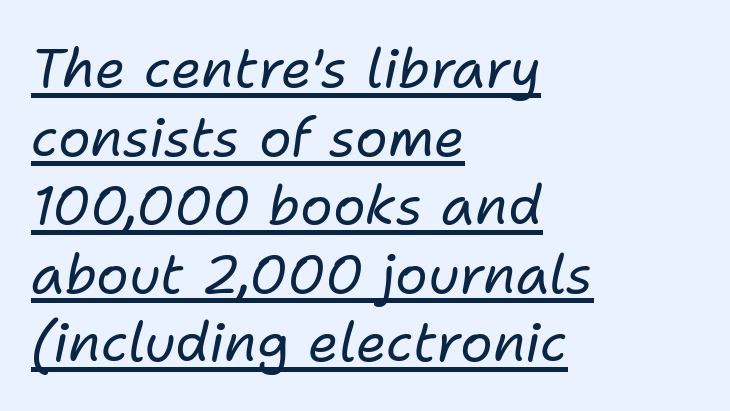
Q: Is the text bold? A: No.
Q: Is the text italic (slanted)? A: Yes, it leans right by about 11 degrees.
Q: Is the text underlined? A: Yes.
Q: How is the paragraph aligned? A: Left-aligned.
Q: Is the spacing between letters normal or unusually wide? A: Normal.
Q: Is the spacing between lines tight, normal or loose? A: Normal.
Q: Width (condensed, normal, or wide)? A: Normal.
Q: Stroke contrast? A: Low.
Q: x-height? A: Medium.
Q: Monospaced? A: No.
